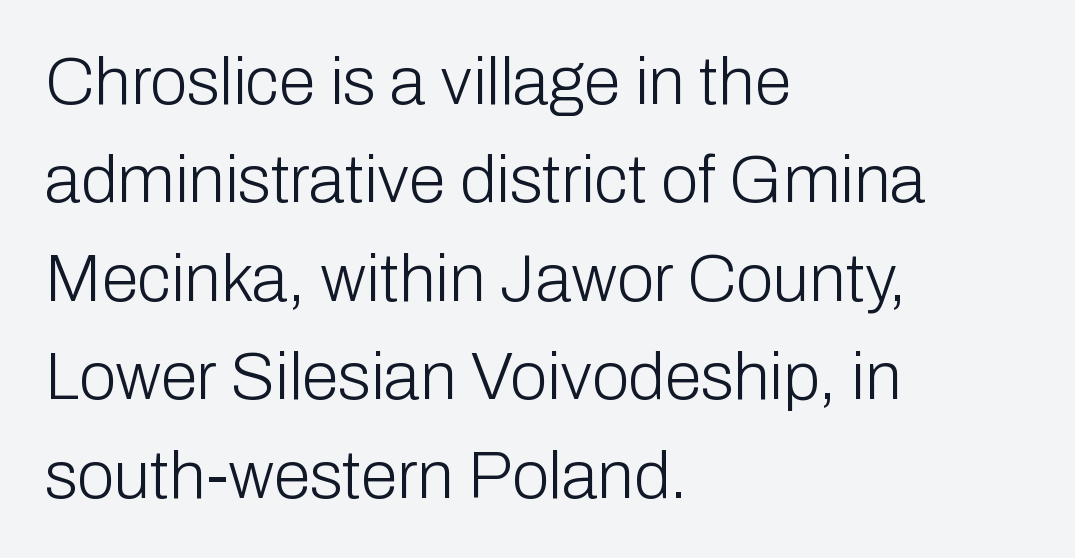
I'd call this a sans setting — the letters go barefoot. Note the varied advance widths — an 'i' is clearly narrower than an 'm'. Students, observe: this is what conventionally led text looks like. Quick note: underline off.
